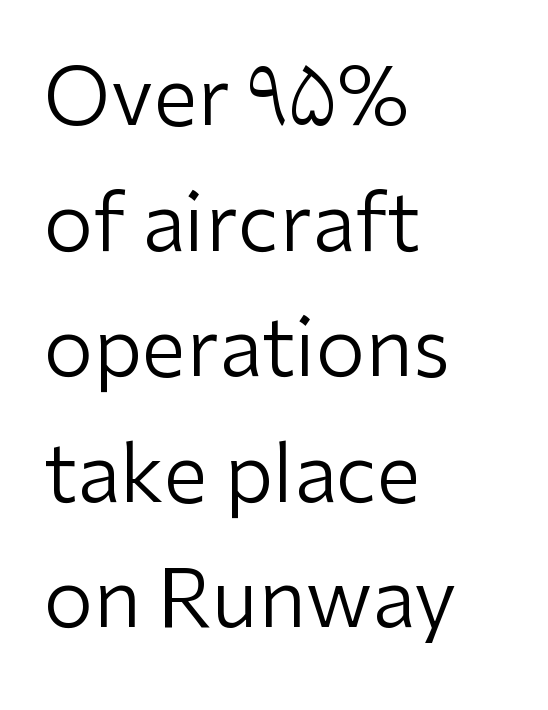
Q: Is the text bold? A: No.
Q: Is the text italic (slanted)? A: No, it is upright.
Q: Is the typeface a serif or a sans-serif typeface? A: Sans-serif.
Q: Is the text underlined? A: No.
Q: How is the paragraph aligned? A: Left-aligned.
Q: Is the spacing between letters normal or unusually wide? A: Normal.
Q: Is the spacing between lines tight, normal or loose? A: Normal.
Q: Width (condensed, normal, or wide)? A: Normal.
Q: Stroke contrast? A: Low.
Q: x-height? A: Medium.
Q: Monospaced? A: No.
